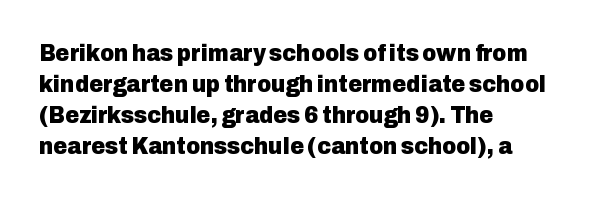
{"italic": "no", "bold": "yes", "underline": "no", "align": "left", "line_spacing": "normal", "line_spacing_ratio": 1.29, "letter_spacing": "normal", "letter_spacing_em": 0.0, "glyph_px": 24}
